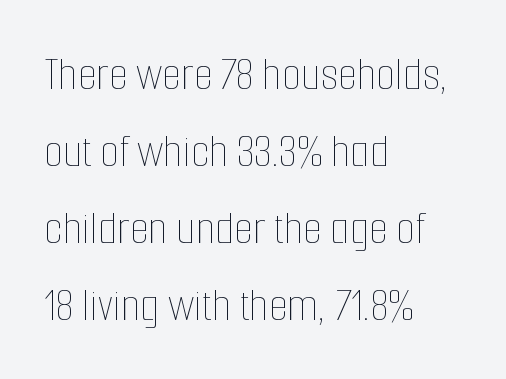
{"italic": "no", "bold": "no", "weight": "thin", "width": "condensed", "stroke_contrast": "low", "x_height": "medium", "monospaced": "no", "underline": "no", "align": "left", "line_spacing": "normal", "line_spacing_ratio": 1.57, "letter_spacing": "normal", "letter_spacing_em": 0.0, "glyph_px": 49}
